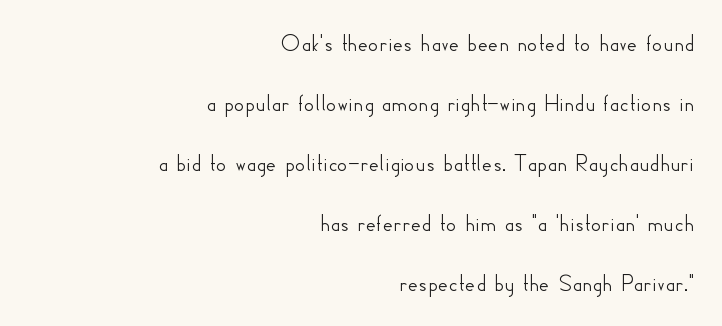
The image shows 25 px text type, upright; set right-aligned, loose line spacing (2.4x), normal letter spacing, not underlined.
